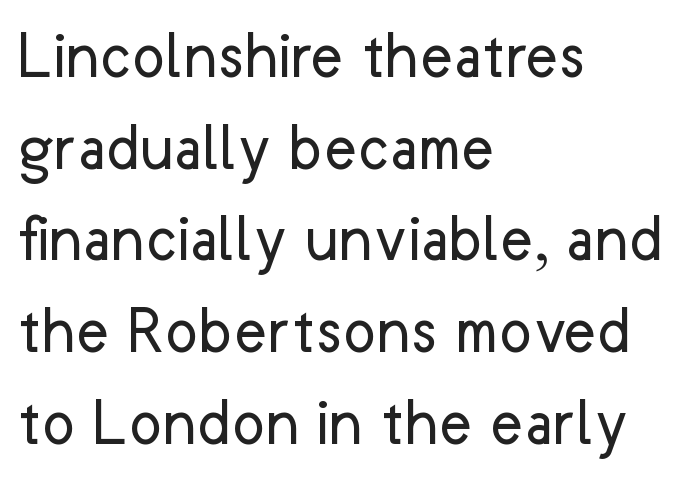
{"serif": "no", "italic": "no", "bold": "no", "weight": "regular", "width": "normal", "stroke_contrast": "low", "x_height": "medium", "monospaced": "no", "underline": "no", "align": "left", "line_spacing": "normal", "line_spacing_ratio": 1.31, "letter_spacing": "normal", "letter_spacing_em": 0.0, "glyph_px": 70}
